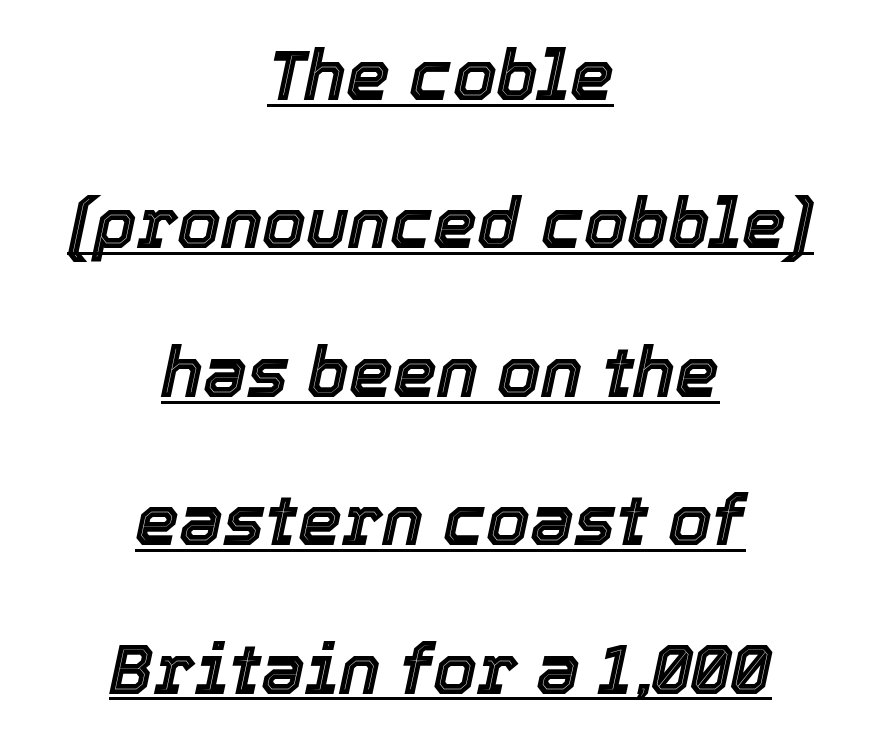
The image shows 70 px text type, italic (leaning right); set centered, loose line spacing (2.12x), normal letter spacing, underlined; a medium x-height.
